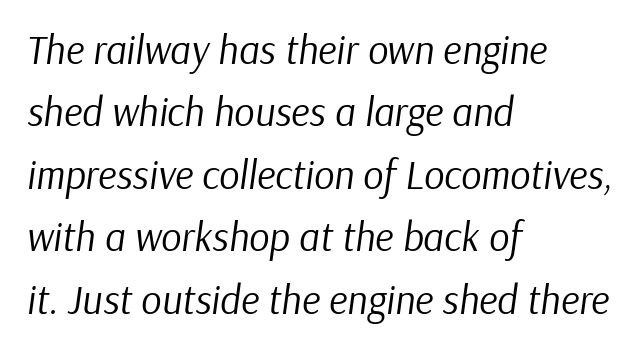
{"italic": "yes", "lean": "right", "slant_degrees": 9, "bold": "no", "weight": "regular", "width": "normal", "stroke_contrast": "low", "x_height": "medium", "monospaced": "no", "underline": "no", "align": "left", "line_spacing": "normal", "line_spacing_ratio": 1.56, "letter_spacing": "normal", "letter_spacing_em": 0.0, "glyph_px": 40}
